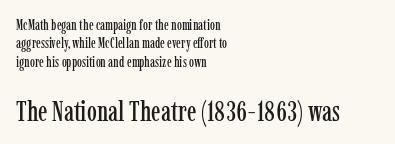
The image shows 28 px condensed serif type, upright; set left-aligned, normal line spacing (1.32x), normal letter spacing, not underlined; the second (bottom) block is 2.0x larger; low stroke contrast and a medium x-height.
